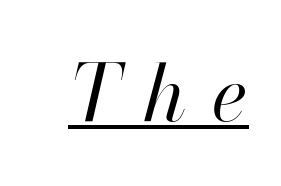
The image shows 78 px regular-weight type, italic (leaning right); set unusually wide letter spacing (+0.33 em), underlined; high stroke contrast and a small x-height.
